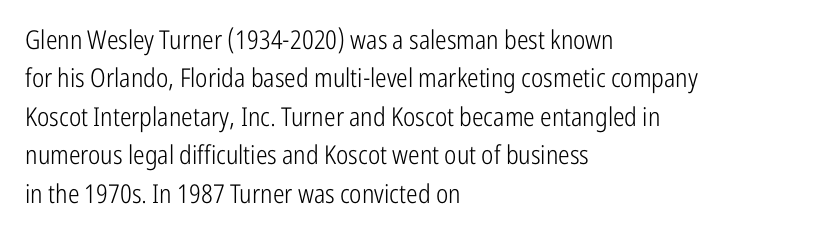
The image shows 26 px text type, upright; set left-aligned, normal line spacing (1.48x), normal letter spacing, not underlined.
